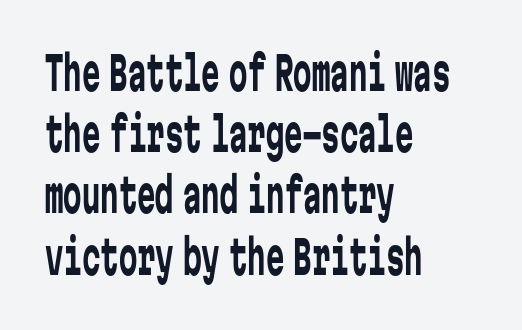
Q: Is the text bold? A: No.
Q: Is the text italic (slanted)? A: No, it is upright.
Q: Is the typeface a serif or a sans-serif typeface? A: Sans-serif.
Q: Is the text underlined? A: No.
Q: How is the paragraph aligned? A: Left-aligned.
Q: Is the spacing between letters normal or unusually wide? A: Normal.
Q: Is the spacing between lines tight, normal or loose? A: Normal.
Q: Width (condensed, normal, or wide)? A: Condensed.
Q: Stroke contrast? A: Low.
Q: x-height? A: Medium.
Q: Monospaced? A: Yes.
